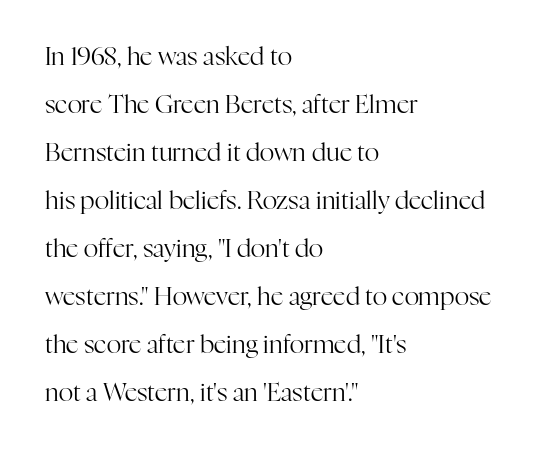
{"italic": "no", "bold": "no", "underline": "no", "align": "left", "line_spacing": "loose", "line_spacing_ratio": 1.92, "letter_spacing": "normal", "letter_spacing_em": 0.0, "glyph_px": 25}
